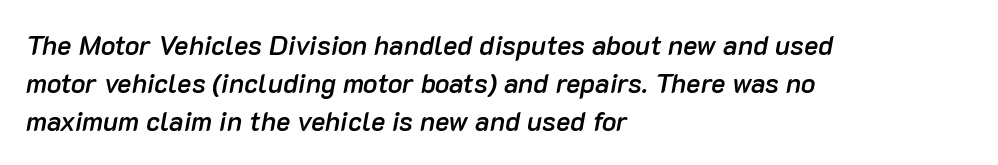
The image shows 27 px text type, italic (leaning right); set left-aligned, normal line spacing (1.41x), normal letter spacing, not underlined.
